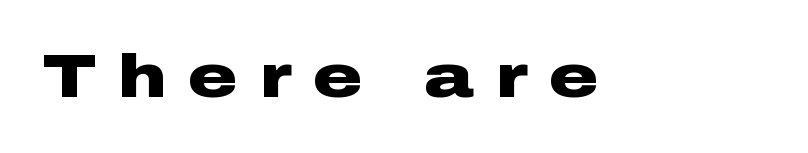
Q: Is the text bold? A: Yes.
Q: Is the text italic (slanted)? A: No, it is upright.
Q: Is the typeface a serif or a sans-serif typeface? A: Sans-serif.
Q: Is the text underlined? A: No.
Q: Is the spacing between letters normal or unusually wide? A: Unusually wide.
Q: Width (condensed, normal, or wide)? A: Wide.
Q: Stroke contrast? A: Low.
Q: x-height? A: Medium.
Q: Monospaced? A: No.
